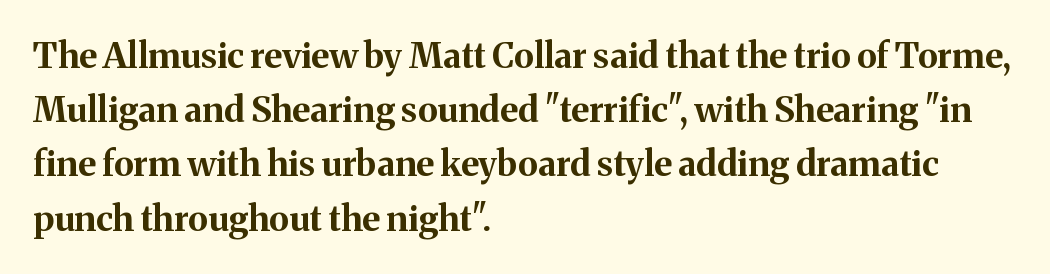
Q: Is the text bold? A: Yes.
Q: Is the text italic (slanted)? A: No, it is upright.
Q: Is the typeface a serif or a sans-serif typeface? A: Serif.
Q: Is the text underlined? A: No.
Q: How is the paragraph aligned? A: Left-aligned.
Q: Is the spacing between letters normal or unusually wide? A: Normal.
Q: Is the spacing between lines tight, normal or loose? A: Normal.
Q: Width (condensed, normal, or wide)? A: Normal.
Q: Stroke contrast? A: Medium.
Q: x-height? A: Medium.
Q: Monospaced? A: No.
